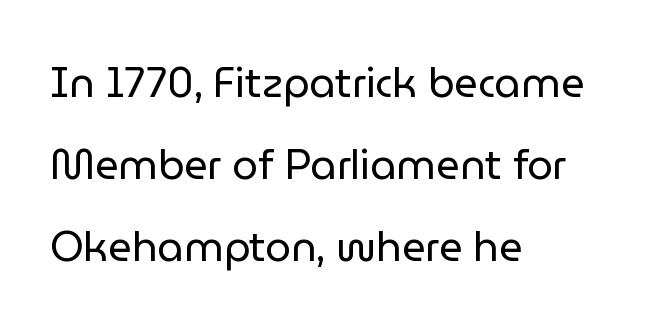
The image shows 41 px regular-weight sans-serif type, upright; set left-aligned, loose line spacing (2.0x), normal letter spacing, not underlined; low stroke contrast and a medium x-height.
